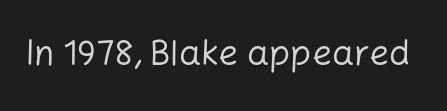
The image shows 35 px regular-weight sans-serif type, upright; set normal letter spacing, not underlined; low stroke contrast and a medium x-height.
